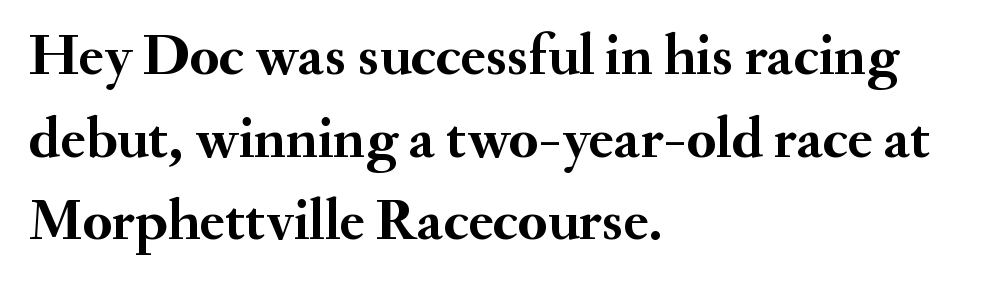
The image shows 59 px semibold serif type, upright; set left-aligned, normal line spacing (1.4x), normal letter spacing, not underlined; medium stroke contrast and a small x-height.
